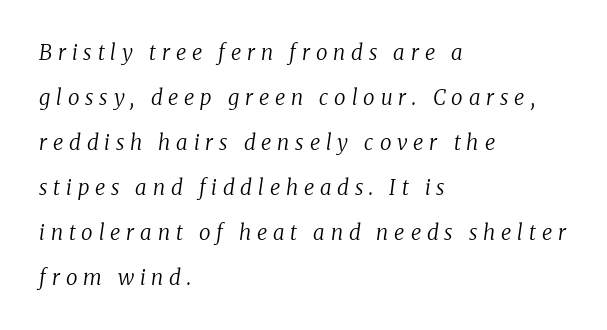
Q: Is the text bold? A: No.
Q: Is the text italic (slanted)? A: Yes, it leans right by about 8 degrees.
Q: Is the text underlined? A: No.
Q: How is the paragraph aligned? A: Left-aligned.
Q: Is the spacing between letters normal or unusually wide? A: Unusually wide.
Q: Is the spacing between lines tight, normal or loose? A: Loose.
